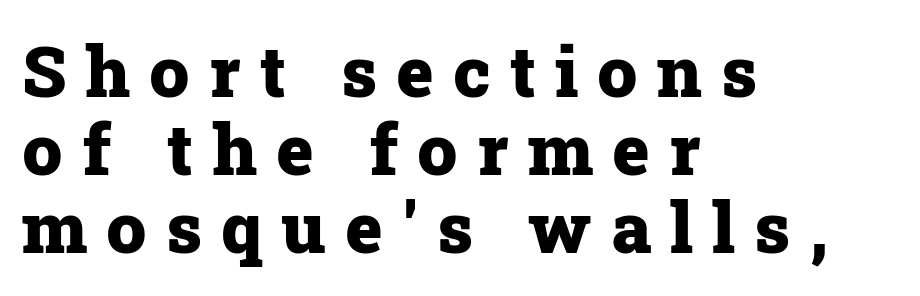
The image shows 71 px heavy serif type, upright; set left-aligned, tight line spacing (1.1x), unusually wide letter spacing (+0.27 em), not underlined; low stroke contrast and a medium x-height.
